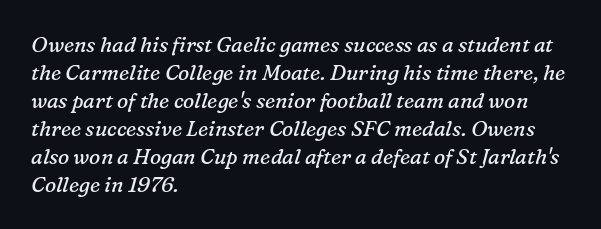
The image shows 21 px text type, italic (leaning right); set left-aligned, normal line spacing (1.33x), normal letter spacing, not underlined.
